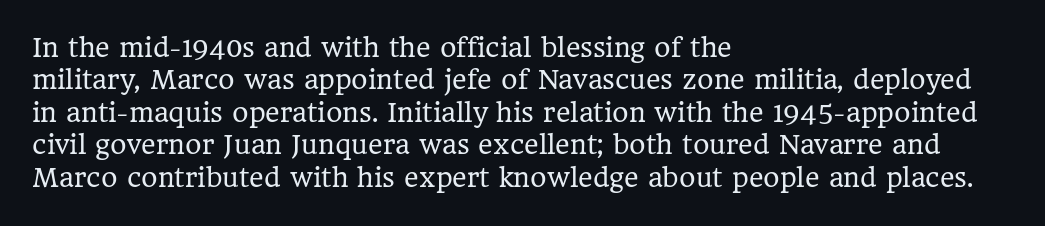
The image shows 25 px text type, upright; set left-aligned, normal line spacing (1.3x), normal letter spacing, not underlined.
